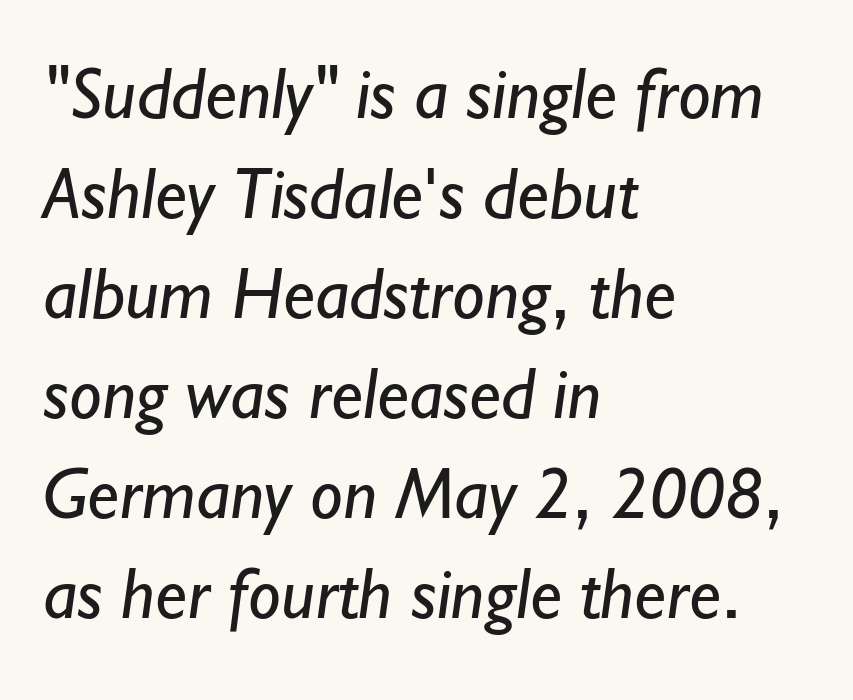
{"serif": "no", "bold": "no", "weight": "regular", "width": "normal", "stroke_contrast": "low", "x_height": "small", "monospaced": "no", "underline": "no", "align": "left", "line_spacing": "normal", "line_spacing_ratio": 1.37, "letter_spacing": "normal", "letter_spacing_em": 0.0, "glyph_px": 73}
